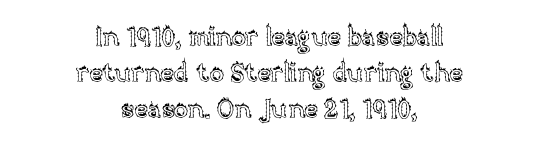
{"italic": "no", "underline": "no", "align": "center", "line_spacing": "normal", "line_spacing_ratio": 1.39, "letter_spacing": "normal", "letter_spacing_em": 0.0, "glyph_px": 26}
